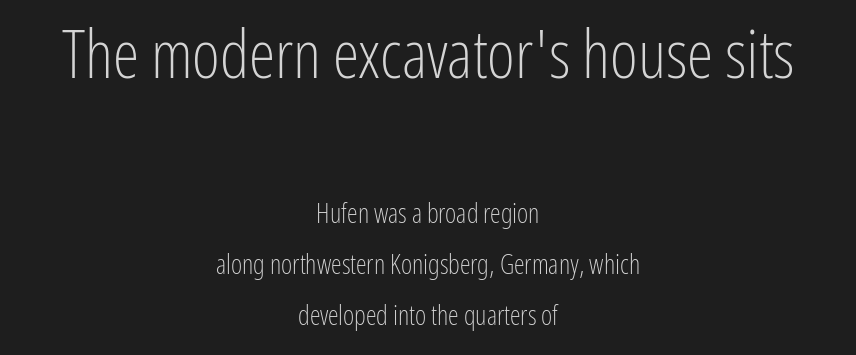
Stem width sits at or under what a default text font uses. Leftover space on each line is divided equally before and after the words. Italic? Not at all — the glyphs are vertical. Grotesque or geometric, the face here clearly has no serifs. Letter spacing: default. The rendering uses a large line-height, opening up the rows.
